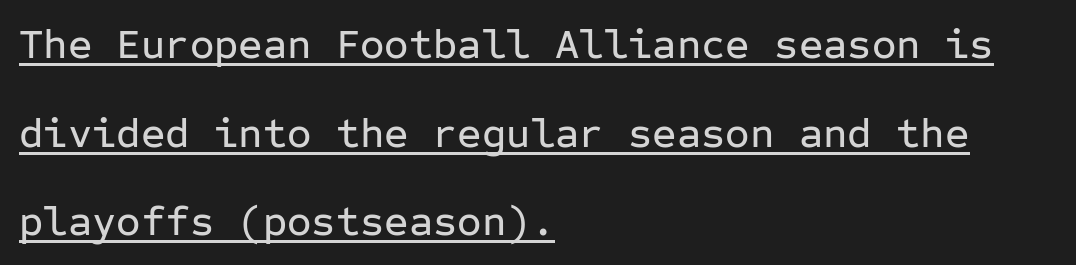
Q: Is the text italic (slanted)? A: No, it is upright.
Q: Is the typeface a serif or a sans-serif typeface? A: Sans-serif.
Q: Is the text underlined? A: Yes.
Q: How is the paragraph aligned? A: Left-aligned.
Q: Is the spacing between letters normal or unusually wide? A: Normal.
Q: Is the spacing between lines tight, normal or loose? A: Loose.
Q: Width (condensed, normal, or wide)? A: Normal.
Q: Stroke contrast? A: Low.
Q: x-height? A: Medium.
Q: Monospaced? A: Yes.
